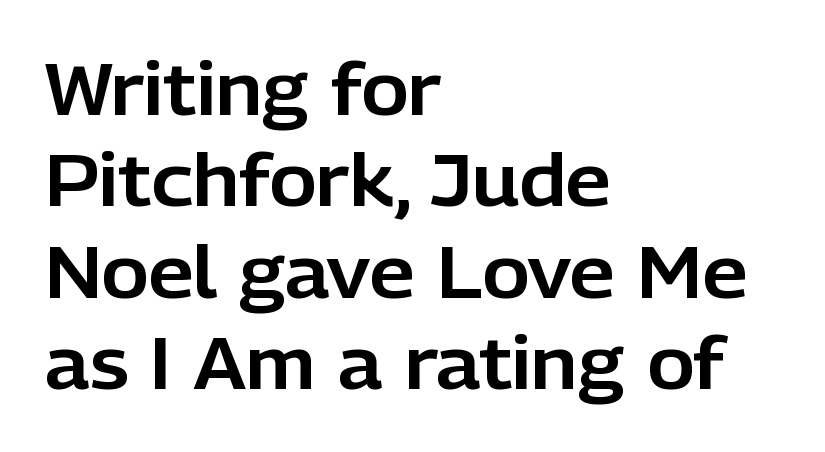
The image shows 72 px sans-serif type, upright; set left-aligned, normal line spacing (1.27x), normal letter spacing, not underlined; low stroke contrast and a medium x-height.
